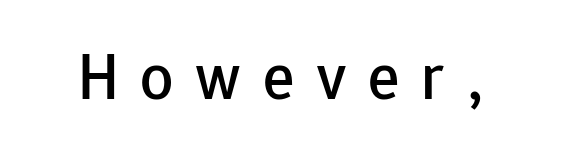
This is the regular roman posture of the typeface. Think of a printed novel: that variable character pitch is what you see here. Serifs: no, the terminals of the letterforms are clean. Glance below the letters and you will spot only blank space.
